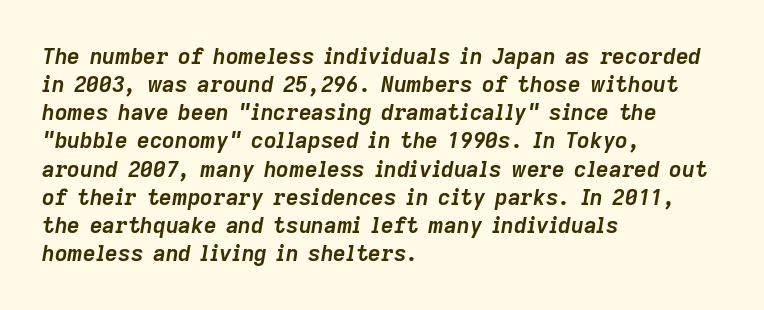
The image shows 22 px bold type, italic (leaning right); set left-aligned, normal line spacing (1.28x), normal letter spacing, not underlined.
